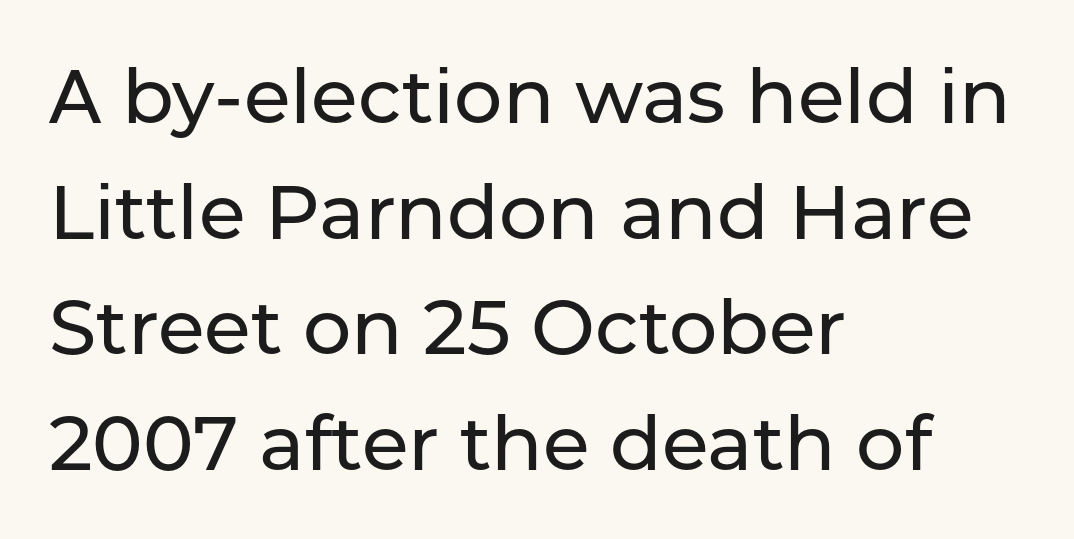
{"serif": "no", "italic": "no", "width": "normal", "stroke_contrast": "low", "x_height": "medium", "monospaced": "no", "underline": "no", "align": "left", "line_spacing": "normal", "line_spacing_ratio": 1.52, "letter_spacing": "normal", "letter_spacing_em": 0.0, "glyph_px": 76}
